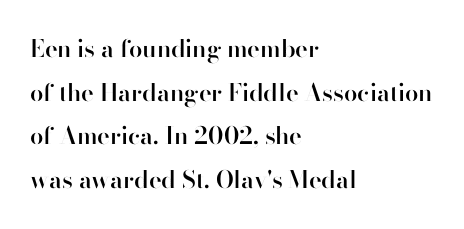
Does the weight exceed regular? Yes, but only to semibold. No word sits above an underline. If you drew a line through each stem, it would be perfectly vertical. In terms of letterspacing, this is plain default setting. Notice how the passage keeps a crisp vertical edge on the left only.
